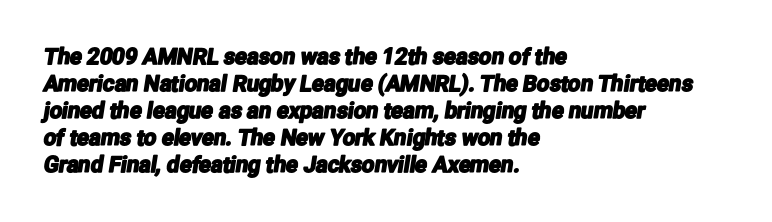
Quick note: underline off. There is no visible air inserted between adjacent glyphs. Where is the straight margin? On the left.
